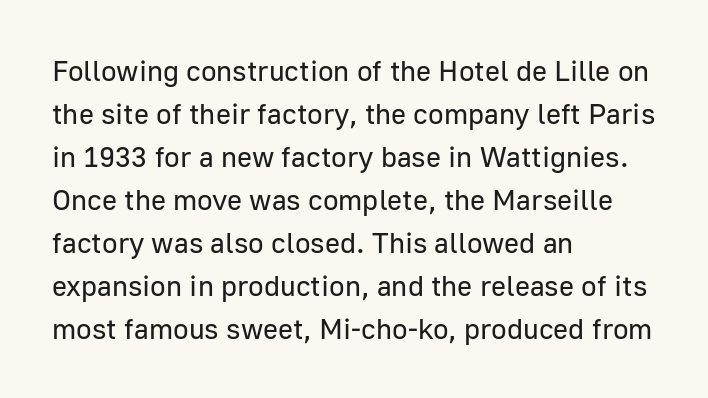
Q: Is the text bold? A: No.
Q: Is the text italic (slanted)? A: No, it is upright.
Q: Is the typeface a serif or a sans-serif typeface? A: Sans-serif.
Q: Is the text underlined? A: No.
Q: How is the paragraph aligned? A: Left-aligned.
Q: Is the spacing between letters normal or unusually wide? A: Normal.
Q: Is the spacing between lines tight, normal or loose? A: Normal.
Q: Width (condensed, normal, or wide)? A: Normal.
Q: Stroke contrast? A: Low.
Q: x-height? A: Medium.
Q: Monospaced? A: No.
